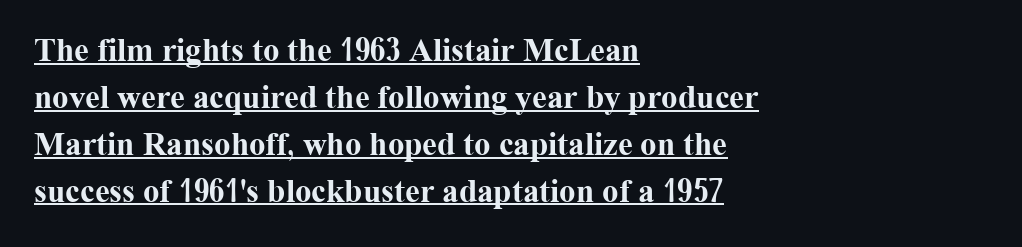
The image shows 33 px bold serif type, upright; set left-aligned, normal line spacing (1.42x), normal letter spacing, underlined; medium stroke contrast and a medium x-height.
